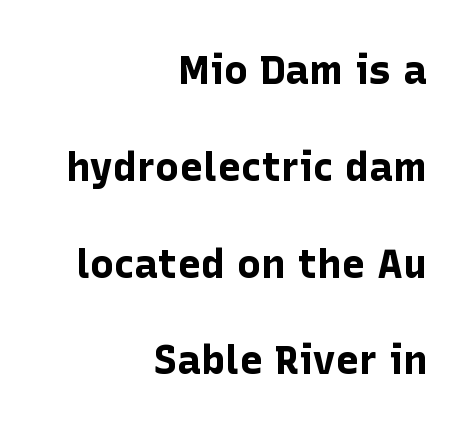
The image shows 40 px bold sans-serif type, upright; set right-aligned, loose line spacing (2.42x), normal letter spacing, not underlined; low stroke contrast and a medium x-height.
